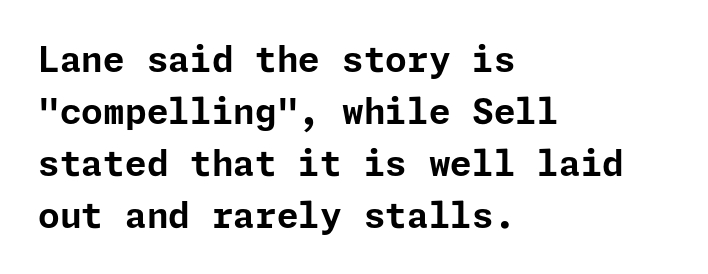
{"serif": "no", "italic": "no", "bold": "yes", "weight": "bold", "width": "normal", "stroke_contrast": "low", "x_height": "medium", "underline": "no", "align": "left", "line_spacing": "normal", "line_spacing_ratio": 1.49, "letter_spacing": "normal", "letter_spacing_em": 0.0, "glyph_px": 35}
